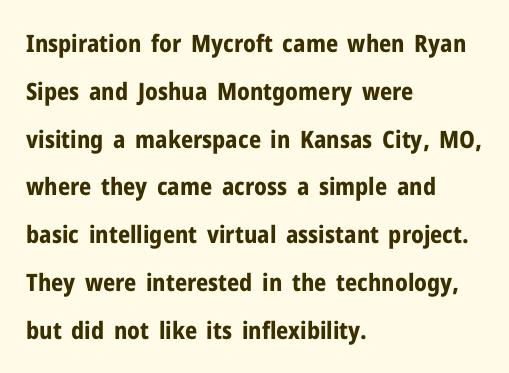
Q: Is the text bold? A: Yes.
Q: Is the text italic (slanted)? A: No, it is upright.
Q: Is the text underlined? A: No.
Q: How is the paragraph aligned? A: Left-aligned.
Q: Is the spacing between letters normal or unusually wide? A: Normal.
Q: Is the spacing between lines tight, normal or loose? A: Loose.
